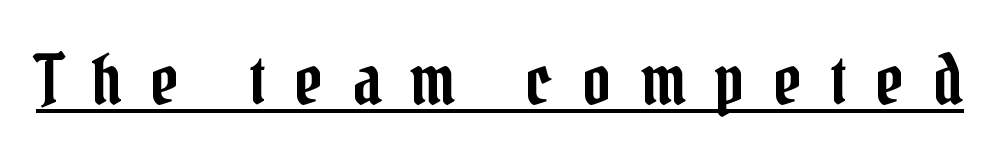
Q: Is the text italic (slanted)? A: No, it is upright.
Q: Is the typeface a serif or a sans-serif typeface? A: Serif.
Q: Is the text underlined? A: Yes.
Q: Is the spacing between letters normal or unusually wide? A: Unusually wide.
Q: Width (condensed, normal, or wide)? A: Condensed.
Q: Stroke contrast? A: Low.
Q: x-height? A: Medium.
Q: Monospaced? A: No.
